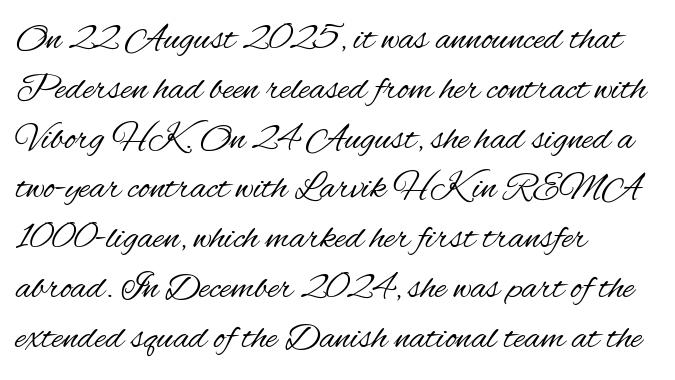
Q: Is the text bold? A: No.
Q: Is the text italic (slanted)? A: Yes.
Q: Is the typeface a serif or a sans-serif typeface? A: Sans-serif.
Q: Is the text underlined? A: No.
Q: How is the paragraph aligned? A: Left-aligned.
Q: Is the spacing between letters normal or unusually wide? A: Normal.
Q: Is the spacing between lines tight, normal or loose? A: Normal.
Q: Width (condensed, normal, or wide)? A: Condensed.
Q: Stroke contrast? A: Medium.
Q: x-height? A: Small.
Q: Monospaced? A: No.
